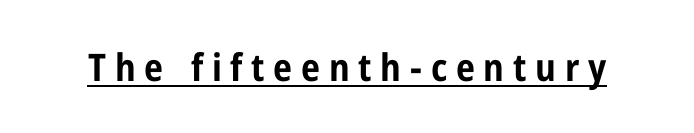
Style check: upright. Caption: lettering with a line underneath. The characters look thick and weighty, a clear bold. Serifs: no, the terminals of the letterforms are clean. Looks like regular typesetting: each glyph gets only the width it needs.
